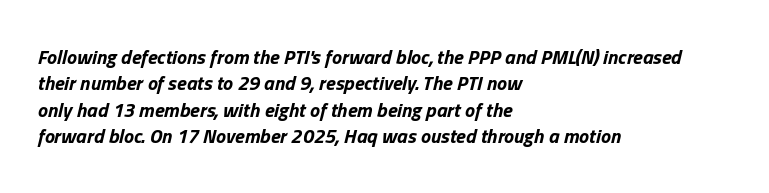
Q: Is the text bold? A: Yes.
Q: Is the text italic (slanted)? A: Yes, it leans right by about 13 degrees.
Q: Is the text underlined? A: No.
Q: How is the paragraph aligned? A: Left-aligned.
Q: Is the spacing between letters normal or unusually wide? A: Normal.
Q: Is the spacing between lines tight, normal or loose? A: Normal.
